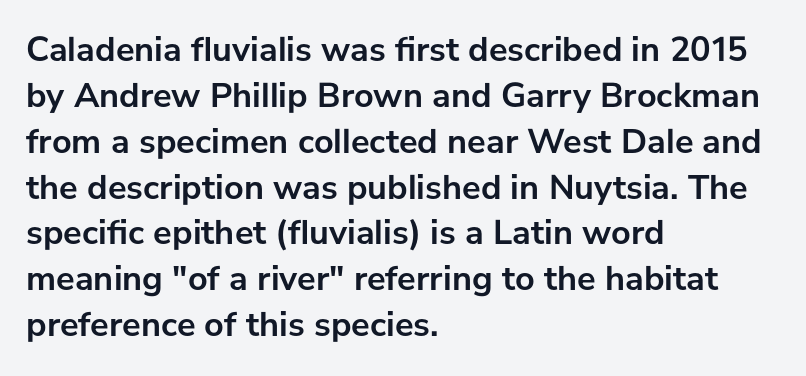
{"serif": "no", "italic": "no", "bold": "yes", "weight": "semibold", "width": "normal", "stroke_contrast": "low", "x_height": "medium", "monospaced": "no", "underline": "no", "align": "left", "line_spacing": "normal", "line_spacing_ratio": 1.31, "letter_spacing": "normal", "letter_spacing_em": 0.0, "glyph_px": 35}
